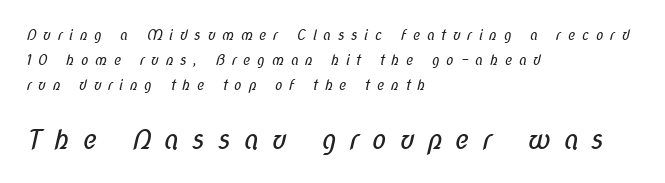
Q: Is the text bold? A: No.
Q: Is the text underlined? A: No.
Q: How is the paragraph aligned? A: Left-aligned.
Q: Is the spacing between letters normal or unusually wide? A: Unusually wide.
Q: Which block of text is set in a larger size, the first (top) or the second (bottom)? A: The second (bottom) one.
